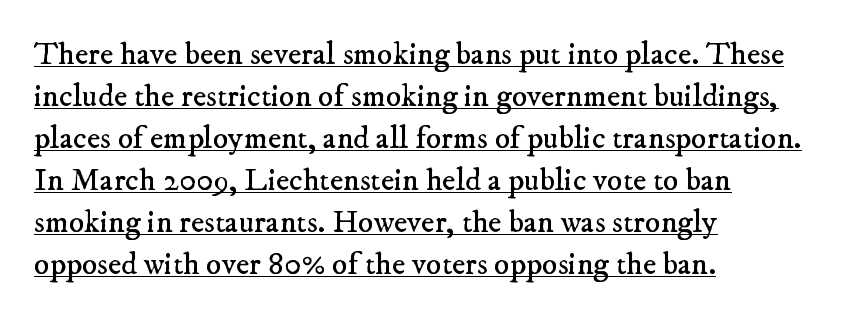
Q: Is the text bold? A: No.
Q: Is the typeface a serif or a sans-serif typeface? A: Serif.
Q: Is the text underlined? A: Yes.
Q: How is the paragraph aligned? A: Left-aligned.
Q: Is the spacing between letters normal or unusually wide? A: Normal.
Q: Is the spacing between lines tight, normal or loose? A: Normal.
Q: Width (condensed, normal, or wide)? A: Normal.
Q: Stroke contrast? A: Low.
Q: x-height? A: Small.
Q: Monospaced? A: No.
